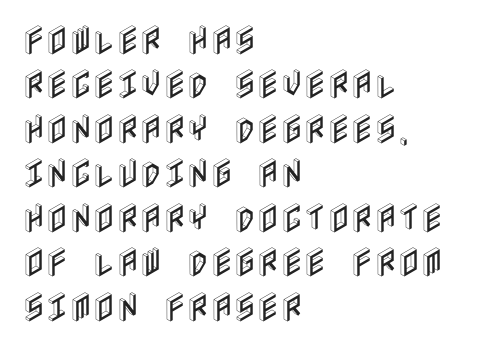
Each word holds together tightly as a unit, with standard inter-letter gaps. The setting favours the left margin, as ordinary paragraphs usually do. Posture: upright roman. Does the leading feel generous? No, just average. The specimen omits any rule beneath the text block's lines.
